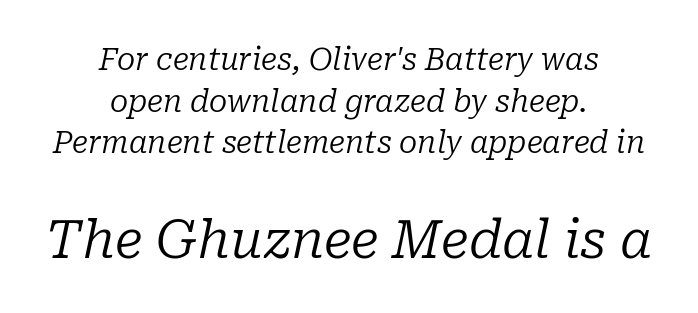
The letters in the lower block stand taller than those in the block above. This rendering employs a face with finishing strokes, i.e., a serif. The whitespace from short lines is split evenly between both sides. Emphasis-style slanted type is in use.
